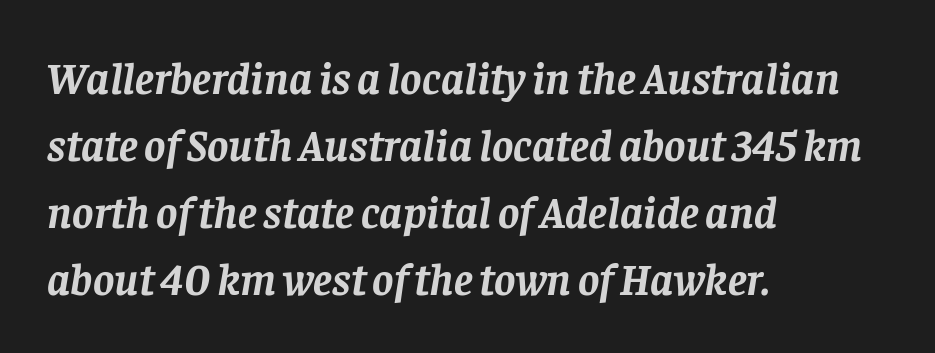
{"serif": "yes", "italic": "yes", "lean": "right", "slant_degrees": 8, "bold": "yes", "weight": "semibold", "width": "normal", "stroke_contrast": "low", "x_height": "large", "monospaced": "no", "underline": "no", "align": "left", "line_spacing": "normal", "line_spacing_ratio": 1.49, "letter_spacing": "normal", "letter_spacing_em": 0.0, "glyph_px": 45}
